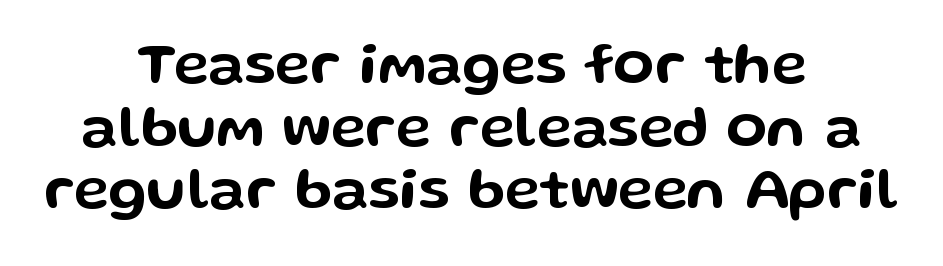
{"serif": "no", "italic": "no", "width": "wide", "stroke_contrast": "low", "x_height": "medium", "monospaced": "no", "underline": "no", "align": "center", "line_spacing": "tight", "line_spacing_ratio": 1.06, "letter_spacing": "normal", "letter_spacing_em": 0.0, "glyph_px": 59}
